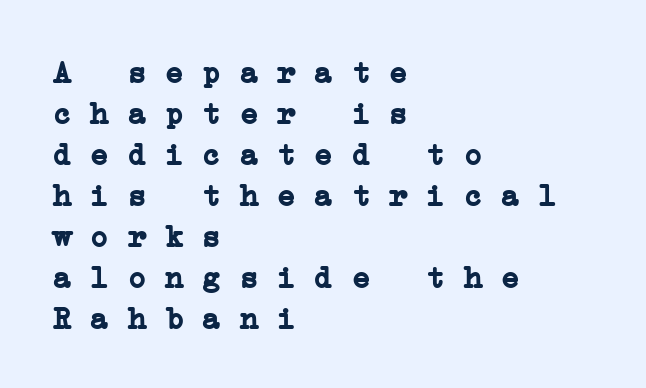
Q: Is the text bold? A: Yes.
Q: Is the typeface a serif or a sans-serif typeface? A: Serif.
Q: Is the text underlined? A: No.
Q: How is the paragraph aligned? A: Left-aligned.
Q: Is the spacing between letters normal or unusually wide? A: Normal.
Q: Is the spacing between lines tight, normal or loose? A: Normal.
Q: Width (condensed, normal, or wide)? A: Wide.
Q: Stroke contrast? A: Low.
Q: x-height? A: Medium.
Q: Monospaced? A: Yes.
